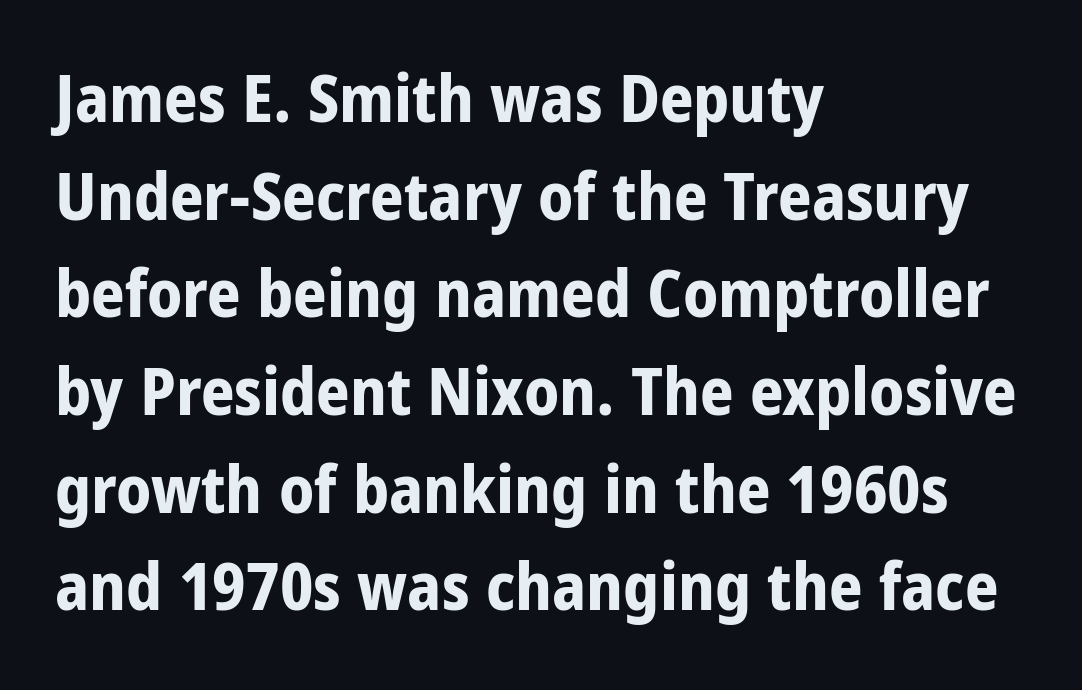
Is the type bold? Yes — the strokes are clearly thick and heavy. The space between consecutive lines is moderate. Character widths vary here, with narrow letters taking less room than wide ones. Short note: letters normally spaced. A sans-serif font was chosen for this passage. No word sits above an underline.
